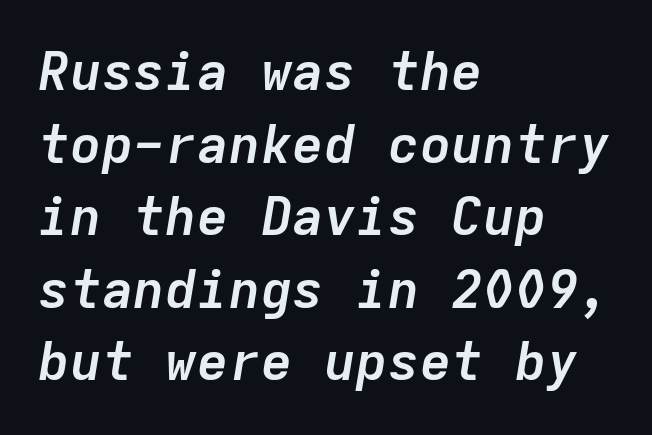
Q: Is the text bold? A: Yes.
Q: Is the text italic (slanted)? A: Yes, it leans right by about 9 degrees.
Q: Is the text underlined? A: No.
Q: How is the paragraph aligned? A: Left-aligned.
Q: Is the spacing between letters normal or unusually wide? A: Normal.
Q: Is the spacing between lines tight, normal or loose? A: Normal.
Q: Width (condensed, normal, or wide)? A: Normal.
Q: Stroke contrast? A: Low.
Q: x-height? A: Medium.
Q: Monospaced? A: Yes.
